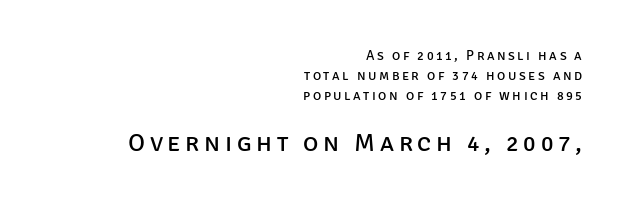
The typography opts for an upright posture over an oblique one. The second block has been scaled up relative to the first. The text block is weighted toward the right margin, trailing off unevenly leftward. Unbolded letterforms with no extra heft. A clean baseline with only descenders dipping below it.
